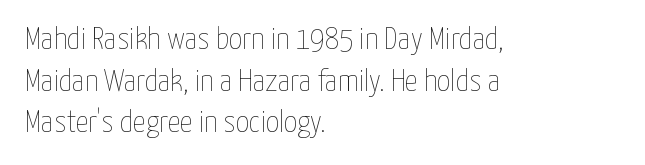
Observe the ordinary spacing: letters are neighbours, not strangers. Here the designer chose a conventional face with non-uniform glyph widths. Check under the words: just untouched page. Interline gaps are of average width in this sample.
